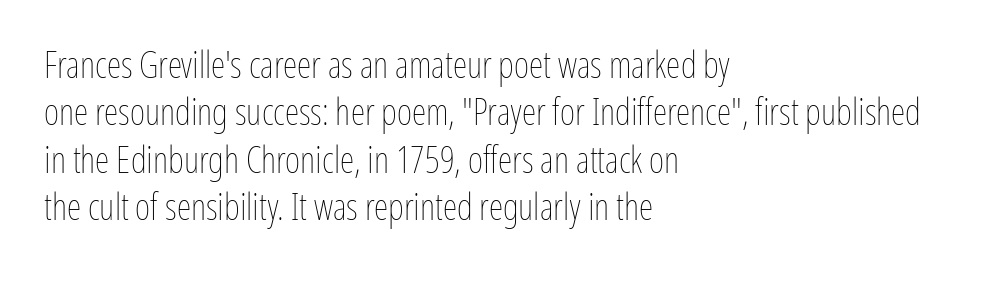
Q: Is the text bold? A: No.
Q: Is the text italic (slanted)? A: No, it is upright.
Q: Is the text underlined? A: No.
Q: How is the paragraph aligned? A: Left-aligned.
Q: Is the spacing between letters normal or unusually wide? A: Normal.
Q: Is the spacing between lines tight, normal or loose? A: Normal.
Q: Width (condensed, normal, or wide)? A: Condensed.
Q: Stroke contrast? A: Low.
Q: x-height? A: Medium.
Q: Monospaced? A: No.
